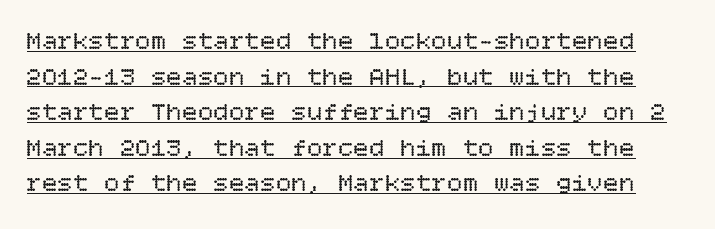
Nobody touched the tracking dial on this one. A rule runs beneath these lines of type. The strokes are not fattened; the text isn't bold. Is there any slant? The stems are plumb.
